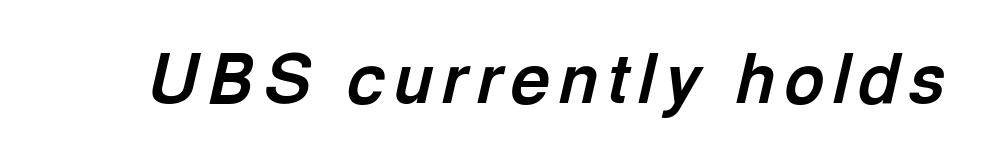
The strokes are fattened all the way to bold. Tall strokes in this sample are angled rather than plumb. The strip under each line holds only bare page. Character widths vary here, with narrow letters taking less room than wide ones.
